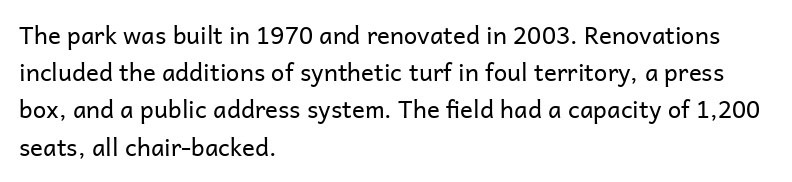
{"italic": "no", "bold": "no", "underline": "no", "align": "left", "line_spacing": "normal", "line_spacing_ratio": 1.55, "letter_spacing": "normal", "letter_spacing_em": 0.0, "glyph_px": 24}
